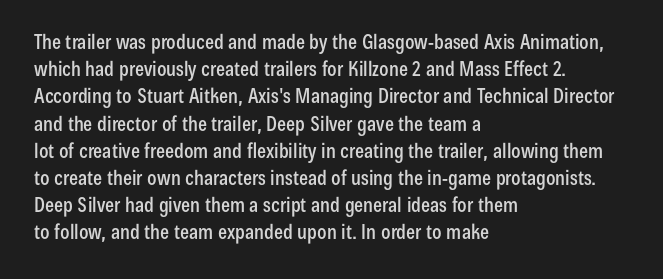
Teacher's note: observe the even left margin — that is flush-left alignment. Letter spacing: default. Every stem runs plumb, perpendicular to the baseline. The baseline area is clear. One glance says typical: line gaps are just what's usual.
